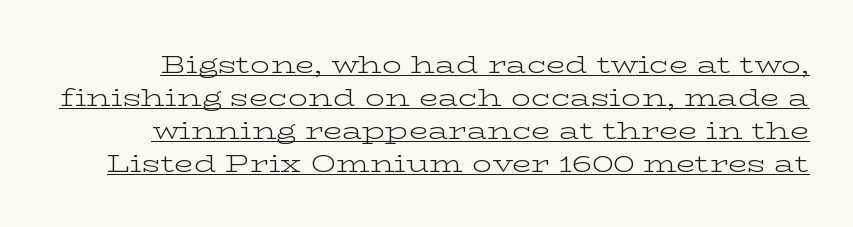
The image shows 25 px text type, upright; set normal line spacing (1.32x), normal letter spacing, underlined.
